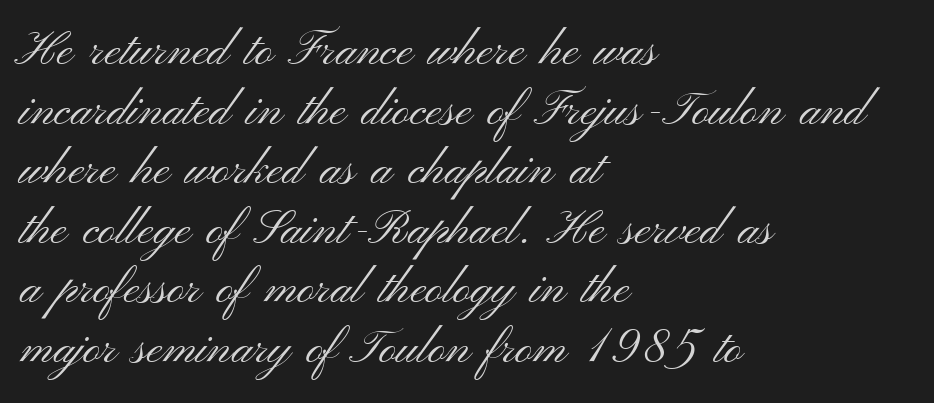
Q: Is the text bold? A: No.
Q: Is the text italic (slanted)? A: Yes.
Q: Is the typeface a serif or a sans-serif typeface? A: Sans-serif.
Q: Is the text underlined? A: No.
Q: How is the paragraph aligned? A: Left-aligned.
Q: Is the spacing between letters normal or unusually wide? A: Normal.
Q: Width (condensed, normal, or wide)? A: Wide.
Q: Stroke contrast? A: Medium.
Q: x-height? A: Small.
Q: Monospaced? A: No.
